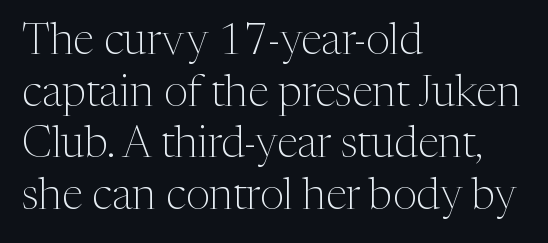
Ascenders rise straight up at ninety degrees. Heaviness? Minimal to ordinary, like unemphasized prose. The baseline area is clear. Type style note: has serifs. Looks like regular typesetting: each glyph gets only the width it needs.
